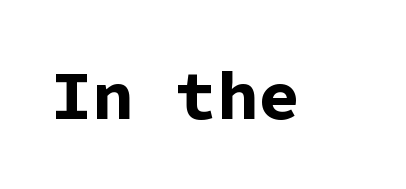
The image shows 69 px bold sans-serif type, upright, monospaced; set normal letter spacing, not underlined; low stroke contrast and a medium x-height.
